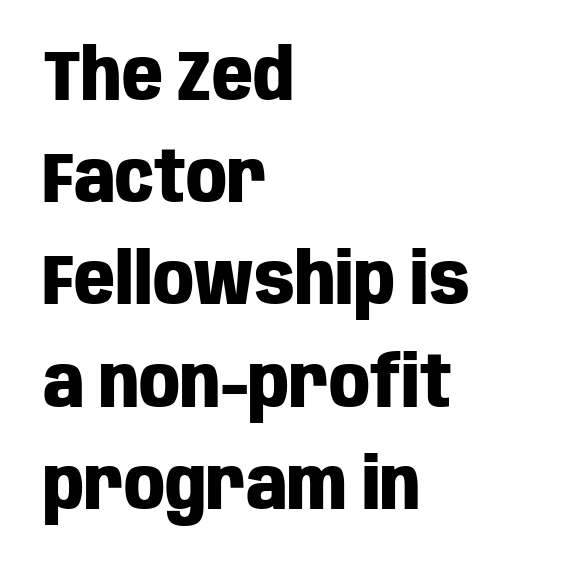
{"serif": "no", "italic": "no", "bold": "yes", "weight": "heavy", "width": "condensed", "stroke_contrast": "low", "x_height": "large", "monospaced": "no", "underline": "no", "align": "left", "line_spacing": "normal", "line_spacing_ratio": 1.44, "letter_spacing": "normal", "letter_spacing_em": 0.0, "glyph_px": 71}
